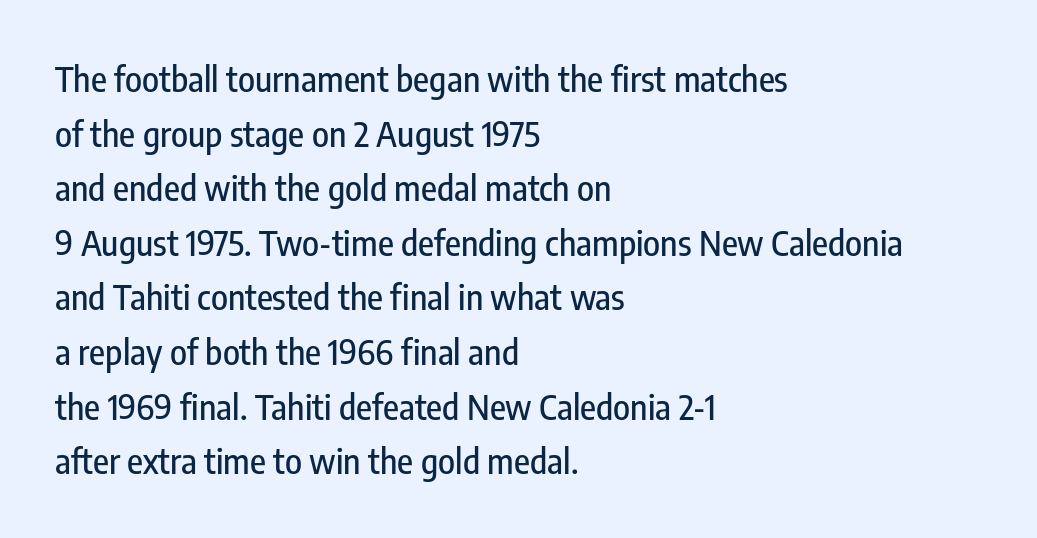
{"serif": "no", "italic": "no", "width": "condensed", "stroke_contrast": "low", "x_height": "medium", "monospaced": "no", "underline": "no", "align": "left", "line_spacing": "normal", "line_spacing_ratio": 1.56, "letter_spacing": "normal", "letter_spacing_em": 0.0, "glyph_px": 35}
